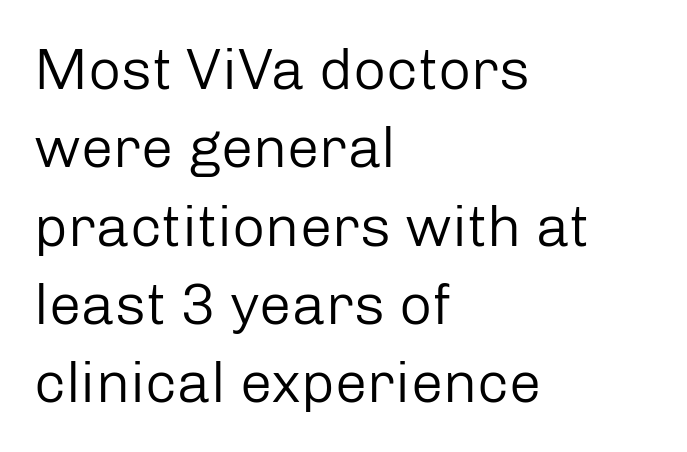
Every stem runs plumb, perpendicular to the baseline. The face used here is proportionally spaced, like ordinary book or web type. The lines sit at an ordinary, default distance from one another. The text block is weighted toward the left margin, trailing off unevenly rightward.
